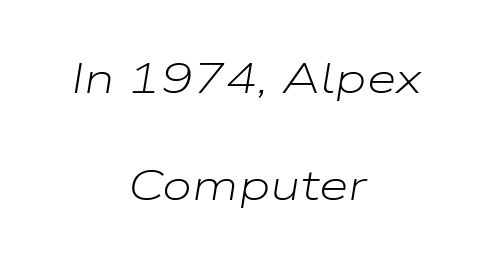
{"italic": "yes", "lean": "right", "slant_degrees": 9, "bold": "no", "weight": "light", "width": "wide", "stroke_contrast": "low", "x_height": "medium", "monospaced": "no", "underline": "no", "align": "center", "line_spacing": "loose", "line_spacing_ratio": 2.48, "letter_spacing": "normal", "letter_spacing_em": 0.0, "glyph_px": 43}
